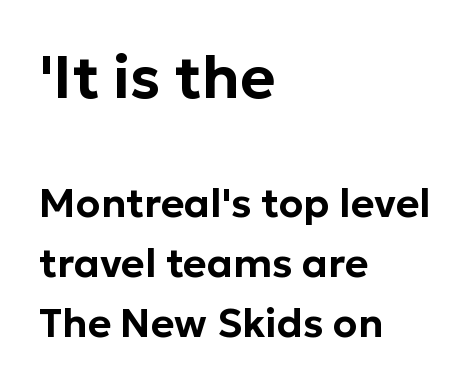
The image shows 60 px sans-serif type, upright; set left-aligned, normal line spacing (1.51x), normal letter spacing, not underlined; the first (top) block is 1.5x larger; low stroke contrast and a medium x-height.
